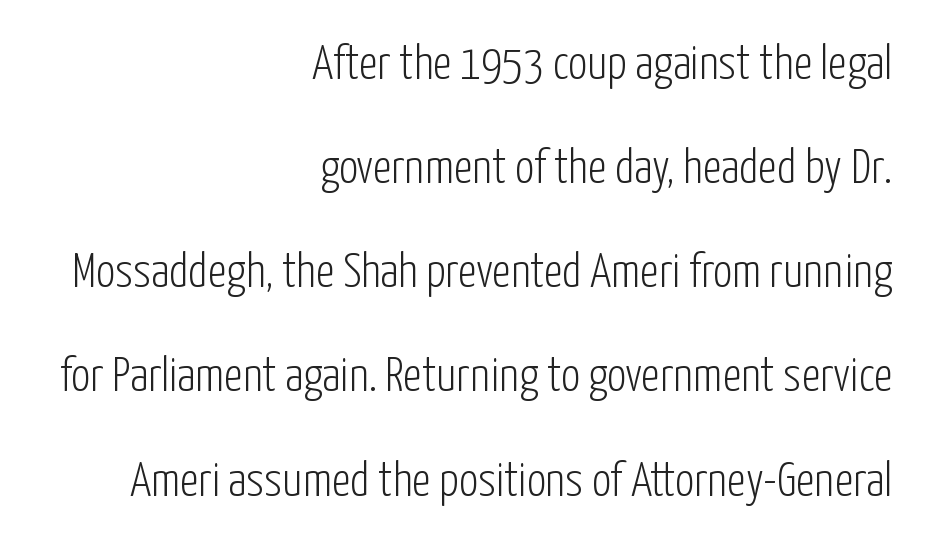
Q: Is the text bold? A: No.
Q: Is the text italic (slanted)? A: No, it is upright.
Q: Is the typeface a serif or a sans-serif typeface? A: Sans-serif.
Q: Is the text underlined? A: No.
Q: How is the paragraph aligned? A: Right-aligned.
Q: Is the spacing between letters normal or unusually wide? A: Normal.
Q: Is the spacing between lines tight, normal or loose? A: Loose.
Q: Width (condensed, normal, or wide)? A: Condensed.
Q: Stroke contrast? A: Low.
Q: x-height? A: Medium.
Q: Monospaced? A: No.
